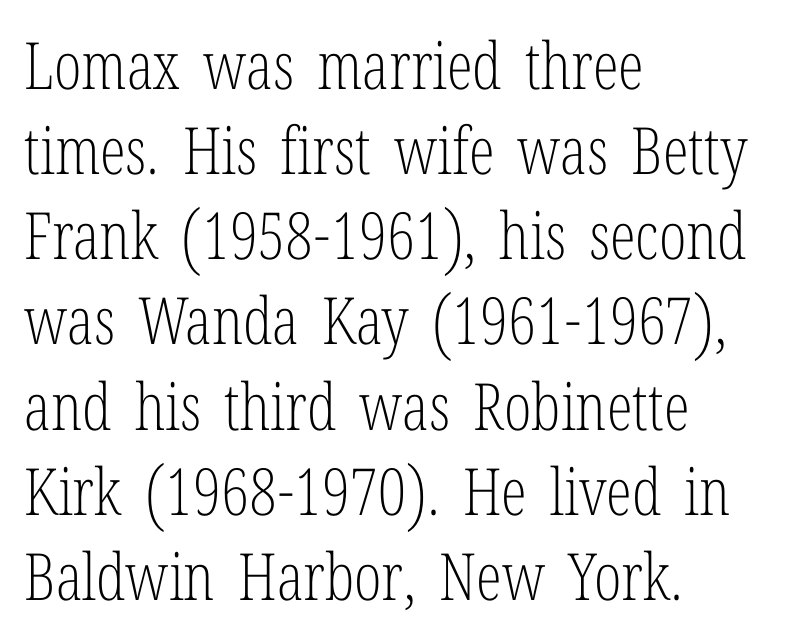
{"serif": "yes", "italic": "no", "bold": "no", "weight": "light", "width": "condensed", "stroke_contrast": "low", "x_height": "medium", "monospaced": "no", "underline": "no", "align": "left", "line_spacing": "normal", "line_spacing_ratio": 1.31, "letter_spacing": "normal", "letter_spacing_em": 0.0, "glyph_px": 65}
